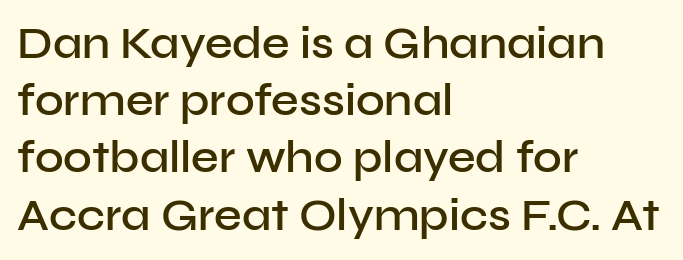
Line starts are locked; line ends wander. The lettering stays uniformly vertical, giving the passage a roman look. Vertical spacing — default. Just letters on the line, the space beneath them empty.
